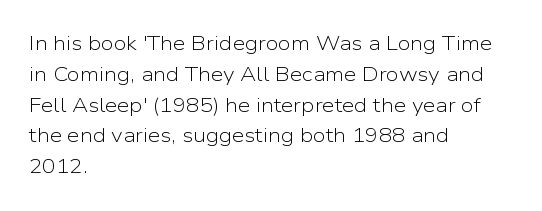
The image shows 20 px text type, upright; set left-aligned, normal line spacing (1.54x), normal letter spacing, not underlined.
